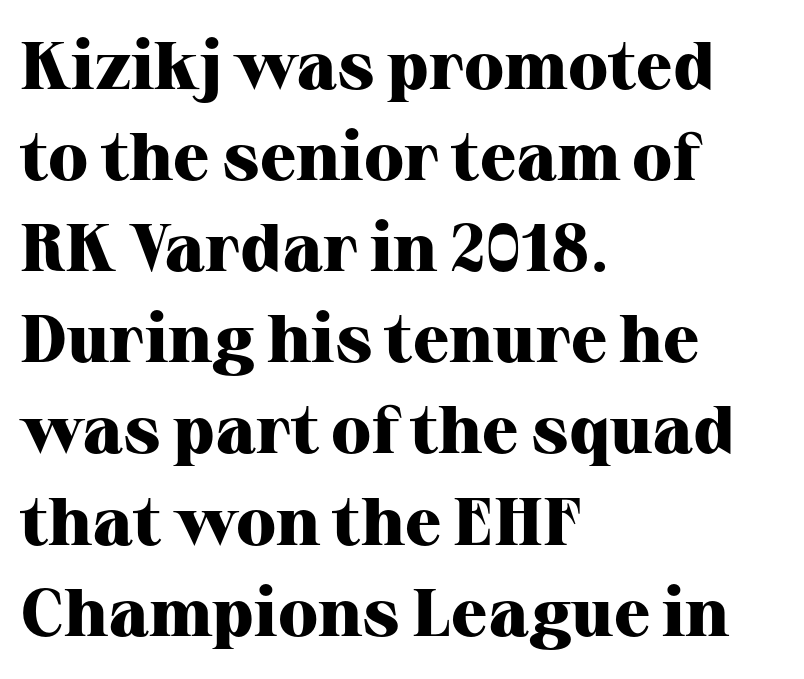
The image shows 67 px heavy serif type, upright; set left-aligned, normal line spacing (1.36x), normal letter spacing, not underlined; high stroke contrast and a medium x-height.
